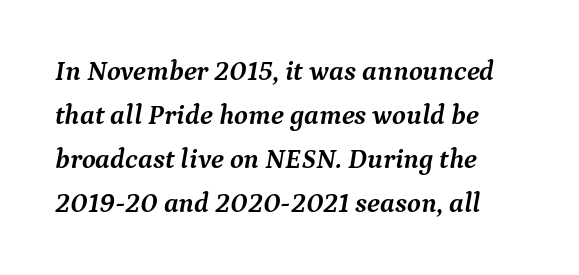
{"serif": "yes", "italic": "yes", "lean": "right", "slant_degrees": 9, "bold": "yes", "weight": "semibold", "width": "normal", "stroke_contrast": "medium", "x_height": "medium", "monospaced": "no", "underline": "no", "align": "left", "line_spacing": "normal", "line_spacing_ratio": 1.57, "letter_spacing": "normal", "letter_spacing_em": 0.0, "glyph_px": 28}
